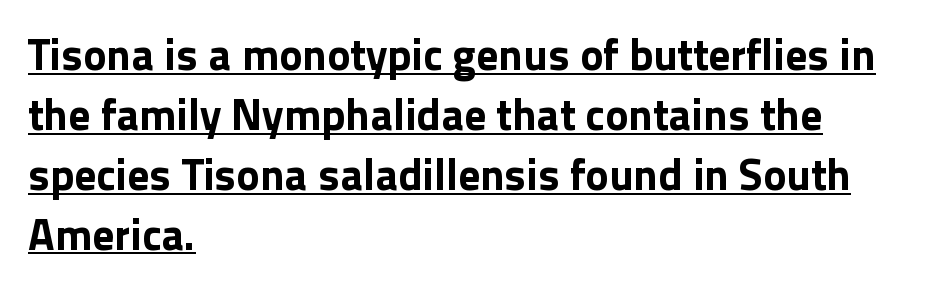
Q: Is the text bold? A: Yes.
Q: Is the text italic (slanted)? A: No, it is upright.
Q: Is the typeface a serif or a sans-serif typeface? A: Sans-serif.
Q: Is the text underlined? A: Yes.
Q: How is the paragraph aligned? A: Left-aligned.
Q: Is the spacing between letters normal or unusually wide? A: Normal.
Q: Is the spacing between lines tight, normal or loose? A: Normal.
Q: Width (condensed, normal, or wide)? A: Normal.
Q: x-height? A: Medium.
Q: Monospaced? A: No.
